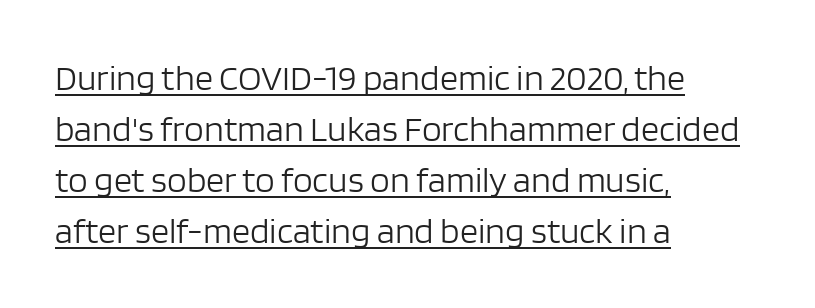
The image shows 36 px light sans-serif type, upright; set left-aligned, normal line spacing (1.42x), normal letter spacing, underlined; low stroke contrast and a large x-height.
